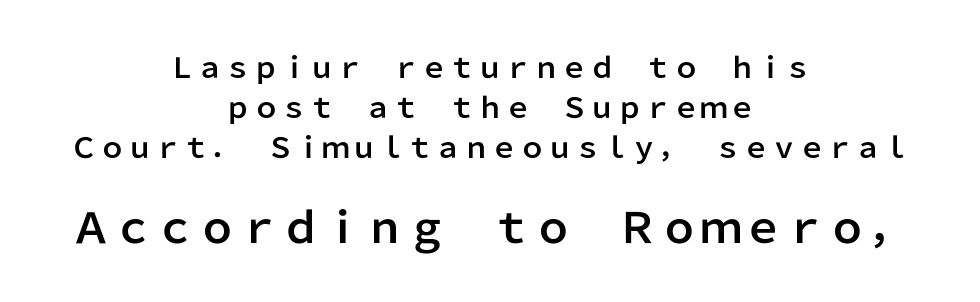
Q: Is the text italic (slanted)? A: No, it is upright.
Q: Is the typeface a serif or a sans-serif typeface? A: Sans-serif.
Q: Is the text underlined? A: No.
Q: How is the paragraph aligned? A: Centered.
Q: Is the spacing between letters normal or unusually wide? A: Normal.
Q: Is the spacing between lines tight, normal or loose? A: Normal.
Q: Which block of text is set in a larger size, the first (top) or the second (bottom)? A: The second (bottom) one.
Q: Width (condensed, normal, or wide)? A: Normal.
Q: Stroke contrast? A: Low.
Q: x-height? A: Medium.
Q: Monospaced? A: No.
